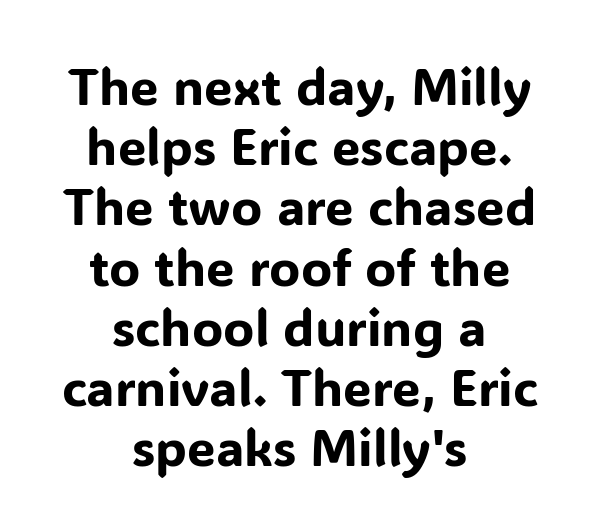
Q: Is the text italic (slanted)? A: No, it is upright.
Q: Is the typeface a serif or a sans-serif typeface? A: Sans-serif.
Q: Is the text underlined? A: No.
Q: How is the paragraph aligned? A: Centered.
Q: Is the spacing between letters normal or unusually wide? A: Normal.
Q: Width (condensed, normal, or wide)? A: Normal.
Q: Stroke contrast? A: Low.
Q: x-height? A: Medium.
Q: Monospaced? A: No.
